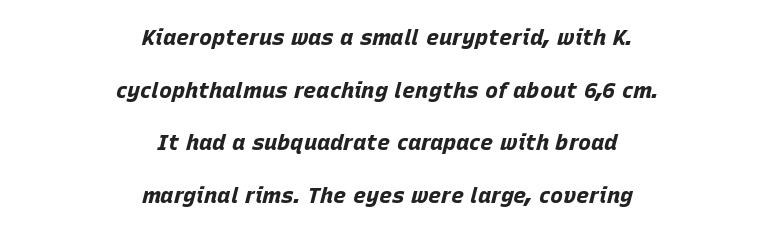
{"italic": "yes", "lean": "right", "slant_degrees": 15, "bold": "yes", "underline": "no", "align": "center", "line_spacing": "loose", "line_spacing_ratio": 2.39, "letter_spacing": "normal", "letter_spacing_em": 0.0, "glyph_px": 22}
